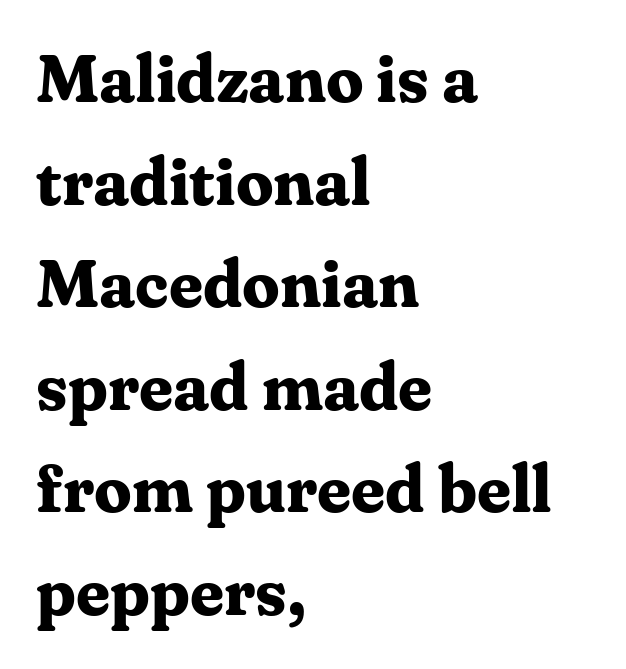
Q: Is the text bold? A: Yes.
Q: Is the text italic (slanted)? A: No, it is upright.
Q: Is the typeface a serif or a sans-serif typeface? A: Serif.
Q: Is the text underlined? A: No.
Q: How is the paragraph aligned? A: Left-aligned.
Q: Is the spacing between letters normal or unusually wide? A: Normal.
Q: Is the spacing between lines tight, normal or loose? A: Normal.
Q: Width (condensed, normal, or wide)? A: Normal.
Q: Stroke contrast? A: Medium.
Q: x-height? A: Medium.
Q: Monospaced? A: No.
